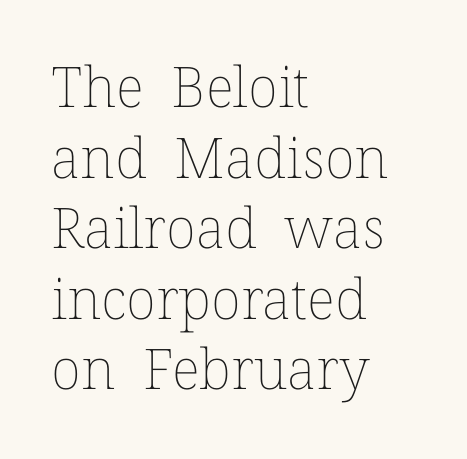
Ink coverage per letter is moderate at most. Spacing verdict: proportional, widths tailored to each character. Students, observe: this is what conventionally led text looks like. Inter-character spacing is left at the font's built-in metrics. Designer's note — italics off, roman on. Lines of text with bare space underneath.
